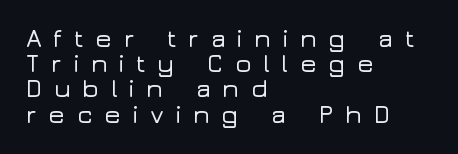
The rendering inserts visible extra space after every character. The glyphs are unaccompanied by any horizontal stroke below them. This sample trades vertical openness for compactness between lines. Is the block centered? No — it sits flush against the left margin. You can tell it's not italic because the verticals are truly vertical.
